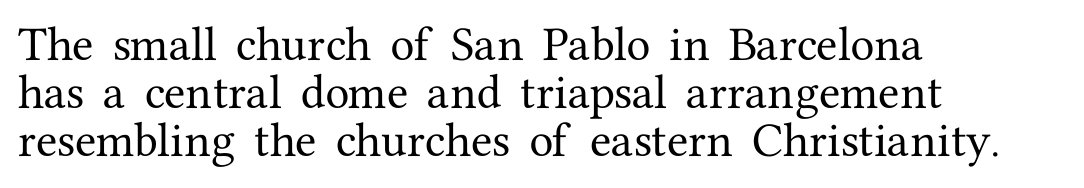
Ascenders rise straight up at ninety degrees. The rendering uses natural spacing where letterforms have individual widths. Notice how the passage keeps a crisp vertical edge on the left only. Unmarked baselines from the first word to the last. The font family rendered here belongs to the serif group. Tracking here is standard; glyphs follow each other at the usual distance.
